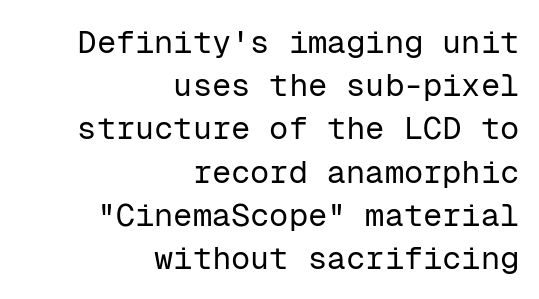
Q: Is the text bold? A: No.
Q: Is the text italic (slanted)? A: No, it is upright.
Q: Is the typeface a serif or a sans-serif typeface? A: Sans-serif.
Q: Is the text underlined? A: No.
Q: How is the paragraph aligned? A: Right-aligned.
Q: Is the spacing between letters normal or unusually wide? A: Normal.
Q: Is the spacing between lines tight, normal or loose? A: Normal.
Q: Width (condensed, normal, or wide)? A: Normal.
Q: Stroke contrast? A: Low.
Q: x-height? A: Medium.
Q: Monospaced? A: Yes.
